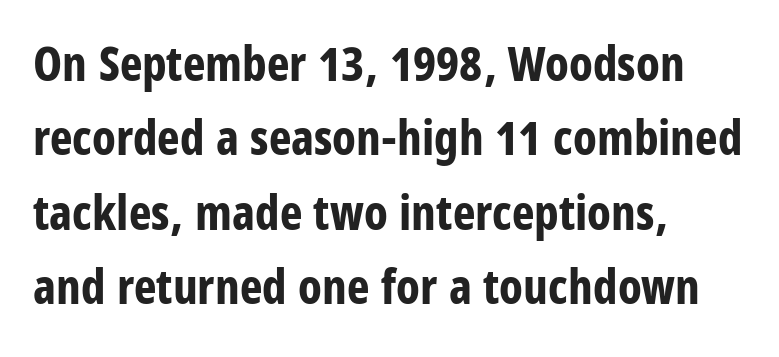
The image shows 48 px bold, condensed sans-serif type, upright; set left-aligned, normal line spacing (1.55x), normal letter spacing, not underlined; low stroke contrast and a large x-height.
